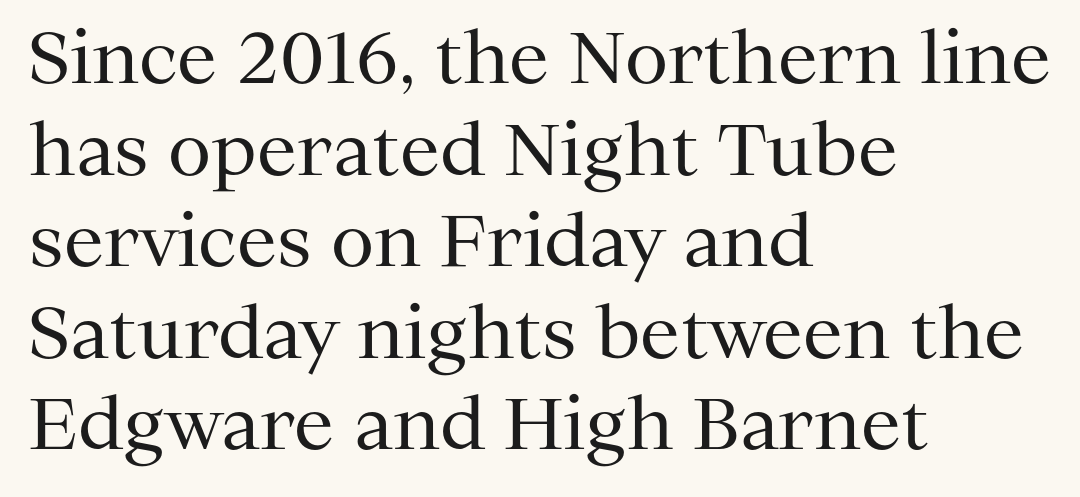
The image shows 71 px regular-weight serif type, upright; set left-aligned, normal line spacing (1.29x), normal letter spacing, not underlined; medium stroke contrast and a medium x-height.
